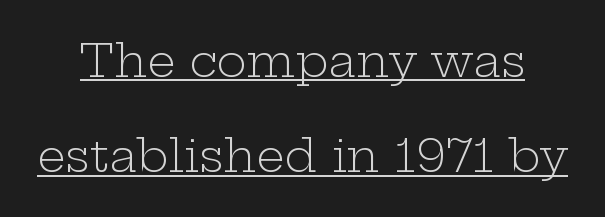
{"serif": "yes", "italic": "no", "bold": "no", "weight": "light", "width": "wide", "stroke_contrast": "low", "x_height": "medium", "monospaced": "no", "underline": "yes", "line_spacing": "loose", "line_spacing_ratio": 2.12, "letter_spacing": "normal", "letter_spacing_em": 0.0, "glyph_px": 45}
